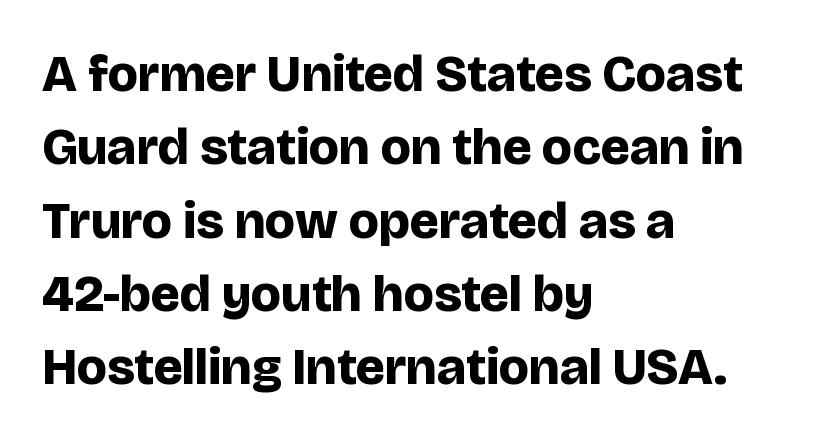
Q: Is the text bold? A: Yes.
Q: Is the text italic (slanted)? A: No, it is upright.
Q: Is the typeface a serif or a sans-serif typeface? A: Sans-serif.
Q: Is the text underlined? A: No.
Q: How is the paragraph aligned? A: Left-aligned.
Q: Is the spacing between letters normal or unusually wide? A: Normal.
Q: Is the spacing between lines tight, normal or loose? A: Normal.
Q: Width (condensed, normal, or wide)? A: Normal.
Q: Stroke contrast? A: Low.
Q: x-height? A: Large.
Q: Monospaced? A: No.
